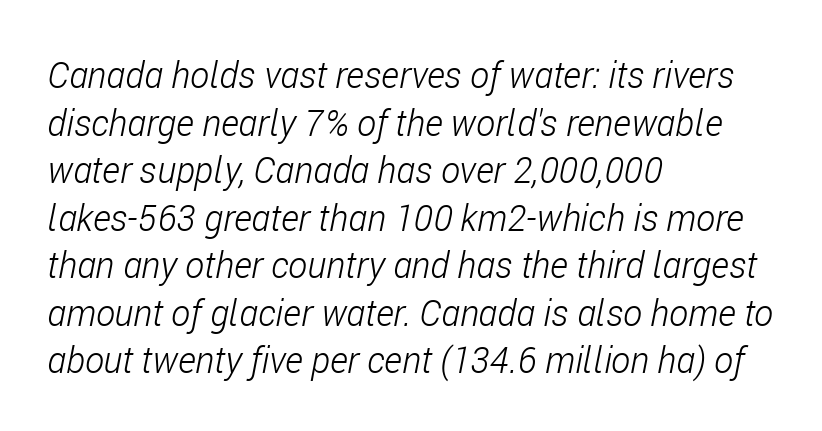
{"italic": "yes", "lean": "right", "slant_degrees": 11, "bold": "no", "weight": "light", "width": "condensed", "stroke_contrast": "low", "x_height": "medium", "monospaced": "no", "underline": "no", "align": "left", "line_spacing": "normal", "line_spacing_ratio": 1.32, "letter_spacing": "normal", "letter_spacing_em": 0.0, "glyph_px": 36}
